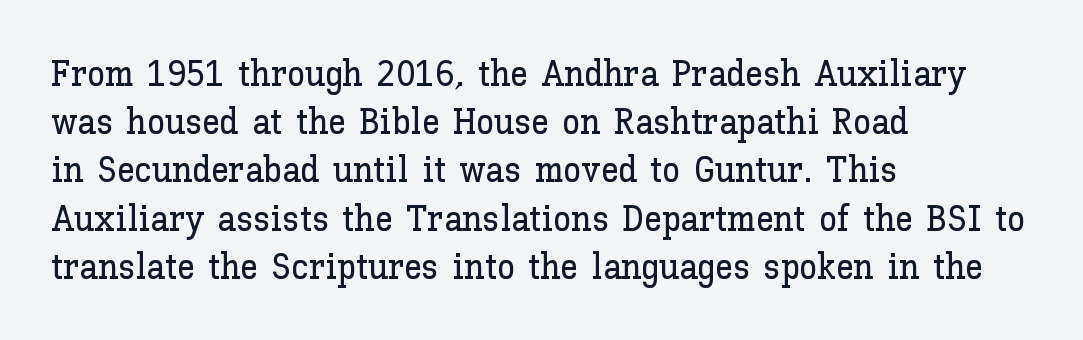
Q: Is the text italic (slanted)? A: No, it is upright.
Q: Is the text underlined? A: No.
Q: How is the paragraph aligned? A: Left-aligned.
Q: Is the spacing between letters normal or unusually wide? A: Normal.
Q: Is the spacing between lines tight, normal or loose? A: Normal.
Q: Width (condensed, normal, or wide)? A: Normal.
Q: Stroke contrast? A: Low.
Q: x-height? A: Medium.
Q: Monospaced? A: No.
